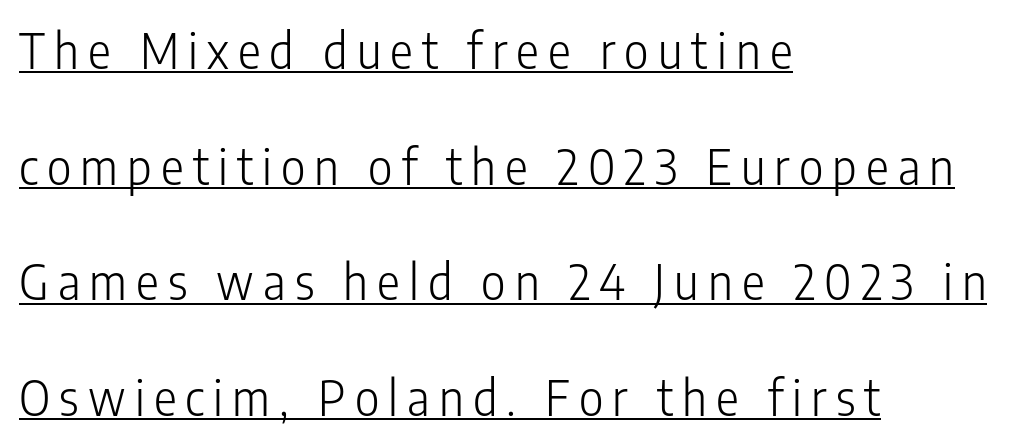
{"serif": "no", "italic": "no", "bold": "no", "weight": "light", "width": "condensed", "stroke_contrast": "low", "x_height": "medium", "monospaced": "no", "underline": "yes", "align": "left", "line_spacing": "loose", "line_spacing_ratio": 2.41, "glyph_px": 48}
